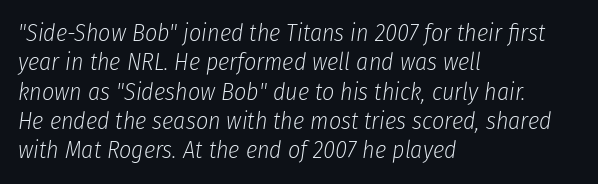
The image shows 24 px text type, italic (leaning right); set left-aligned, line spacing 1.22x, normal letter spacing, not underlined.
